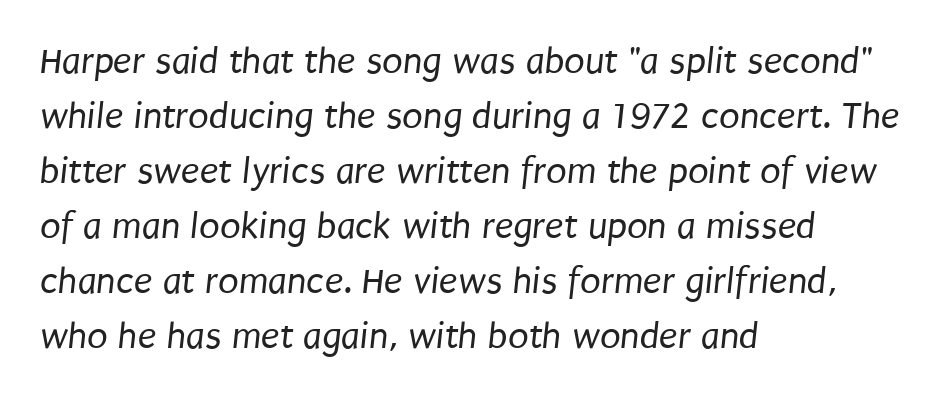
{"serif": "no", "bold": "no", "weight": "regular", "width": "condensed", "stroke_contrast": "low", "x_height": "large", "monospaced": "no", "underline": "no", "align": "left", "line_spacing": "normal", "line_spacing_ratio": 1.45, "letter_spacing": "normal", "letter_spacing_em": 0.0, "glyph_px": 38}
